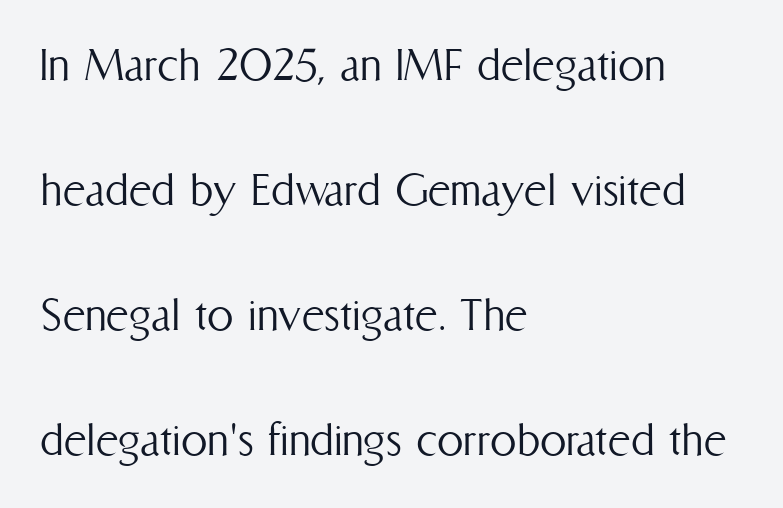
There is no visible air inserted between adjacent glyphs. Think of a printed novel: that variable character pitch is what you see here. Line starts are locked; line ends wander. This is roman type, the default non-slanted kind. Stems and bowls with no extra thickness — not bold.
